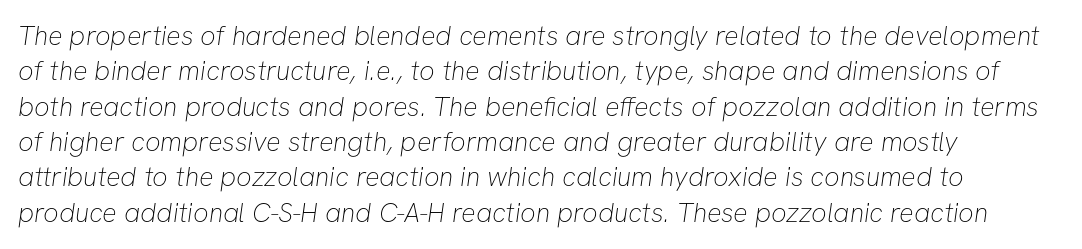
Q: Is the text bold? A: No.
Q: Is the text underlined? A: No.
Q: How is the paragraph aligned? A: Left-aligned.
Q: Is the spacing between letters normal or unusually wide? A: Normal.
Q: Is the spacing between lines tight, normal or loose? A: Normal.
